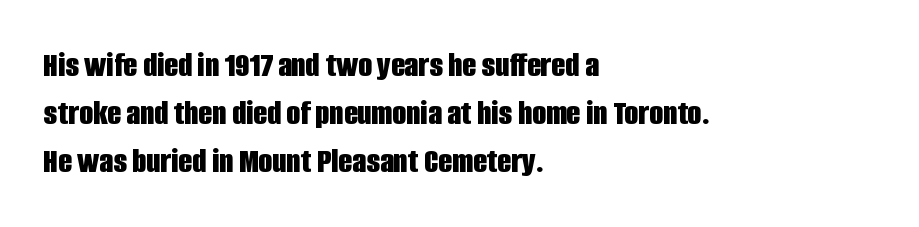
The image shows 36 px bold, condensed sans-serif type, upright; set left-aligned, normal line spacing (1.34x), normal letter spacing, not underlined; low stroke contrast and a large x-height.
